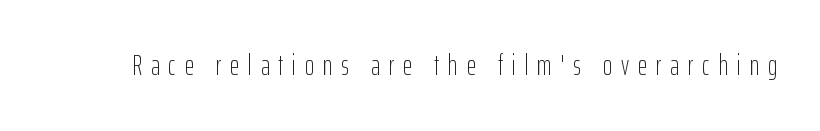
The typeface has the unassuming heft of standard copy or less. Each letter keeps its own natural width here, so spacing adapts to shape. The typography opts for an upright posture over an oblique one. The type is letterspaced generously, with wide tracking. Descenders are the only things crossing below the line. I'd call this a sans setting — the letters go barefoot.
